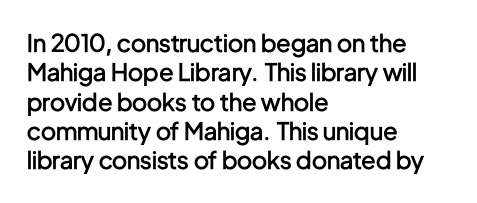
{"italic": "no", "bold": "semi", "underline": "no", "align": "left", "line_spacing_ratio": 1.22, "letter_spacing": "normal", "letter_spacing_em": 0.0, "glyph_px": 24}
